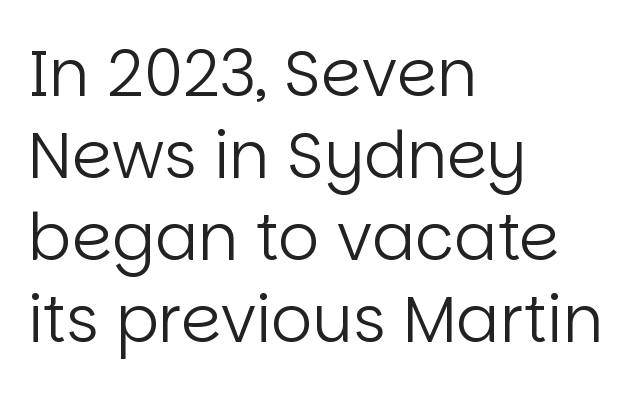
Are there feet on the stems? There aren't — it's a sans. Horizontal bands of white between lines are of average thickness. Is the letter spacing exaggerated? No — it looks like the ordinary default. You could not count columns in this text — the font is proportionally spaced. Bold? No — there's no thickening of the strokes.
